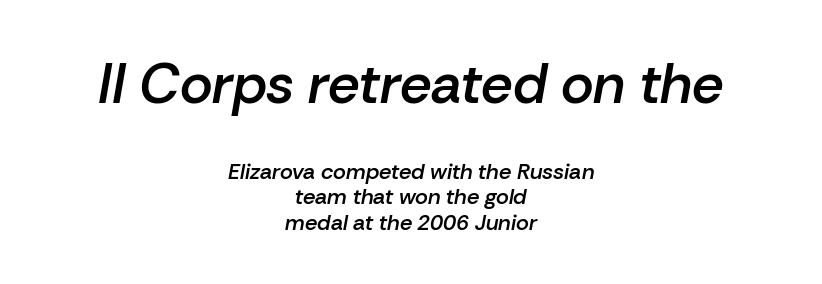
The image shows 56 px semibold type, italic (leaning right); set centered, line spacing 1.16x, normal letter spacing, not underlined; the first (top) block is 2.55x larger; low stroke contrast and a medium x-height.
